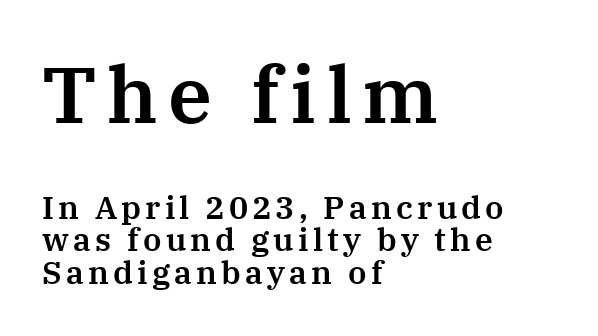
The image shows 79 px serif type, upright; set left-aligned, tight line spacing (1.02x), not underlined; the first (top) block is 2.47x larger; medium stroke contrast and a medium x-height.
